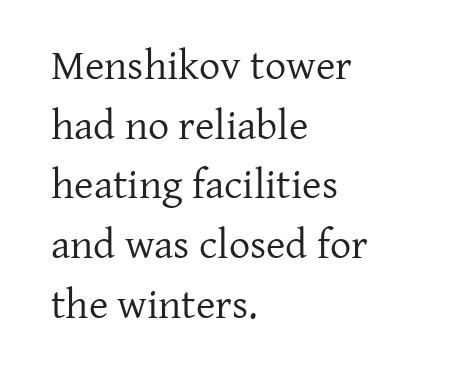
Q: Is the text bold? A: No.
Q: Is the text italic (slanted)? A: No, it is upright.
Q: Is the typeface a serif or a sans-serif typeface? A: Serif.
Q: Is the text underlined? A: No.
Q: How is the paragraph aligned? A: Left-aligned.
Q: Is the spacing between letters normal or unusually wide? A: Normal.
Q: Is the spacing between lines tight, normal or loose? A: Normal.
Q: Width (condensed, normal, or wide)? A: Normal.
Q: Stroke contrast? A: Low.
Q: x-height? A: Medium.
Q: Monospaced? A: No.
